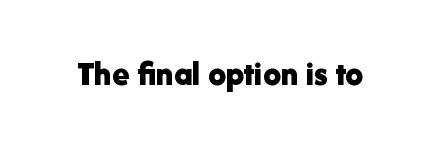
{"serif": "no", "italic": "no", "bold": "yes", "weight": "bold", "width": "normal", "stroke_contrast": "low", "x_height": "medium", "monospaced": "no", "underline": "no", "letter_spacing": "normal", "letter_spacing_em": 0.0, "glyph_px": 35}
